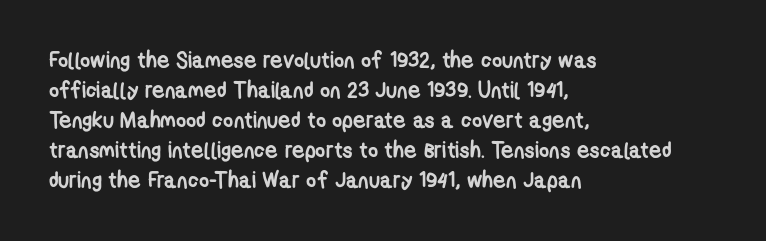
{"bold": "yes", "underline": "no", "align": "left", "line_spacing": "normal", "line_spacing_ratio": 1.36, "letter_spacing": "normal", "letter_spacing_em": 0.0, "glyph_px": 22}
